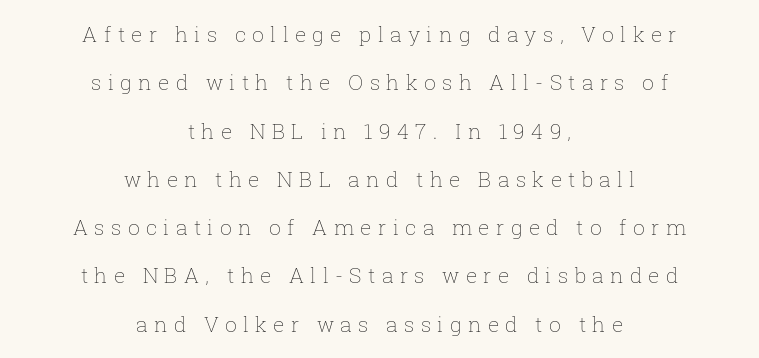
Counters stay open thanks to moderate or lighter strokes. One-word summary of the alignment: center. The letters stand straight up with perfectly vertical stems. This sample trades compactness for vertical openness between lines.
